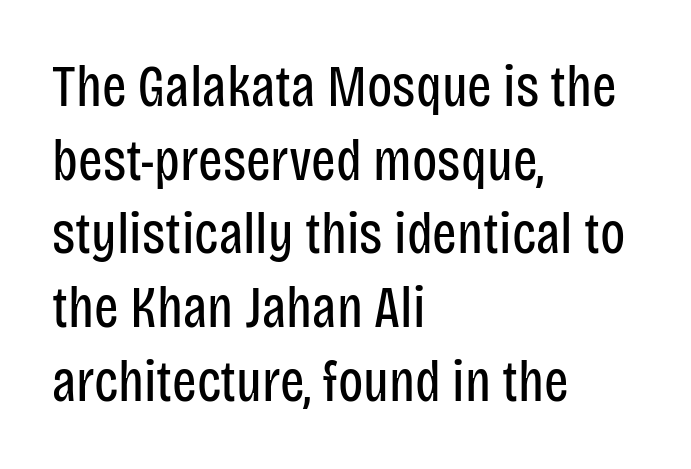
Alignment: flush left. Does the type have serifs? No, each stem ends abruptly. Reading down the column, the eye jumps a familiar distance to each next line. Vertical strokes here are truly vertical.
